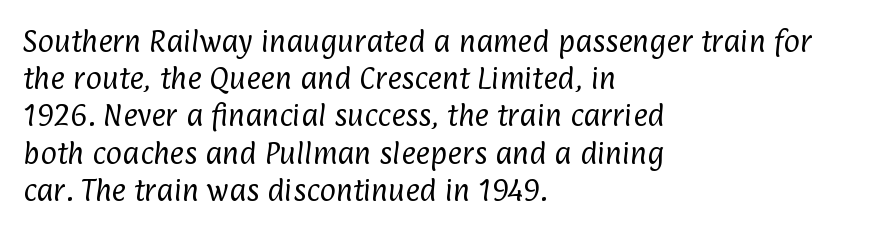
The image shows 25 px text type; set left-aligned, normal line spacing (1.49x), normal letter spacing, not underlined.
